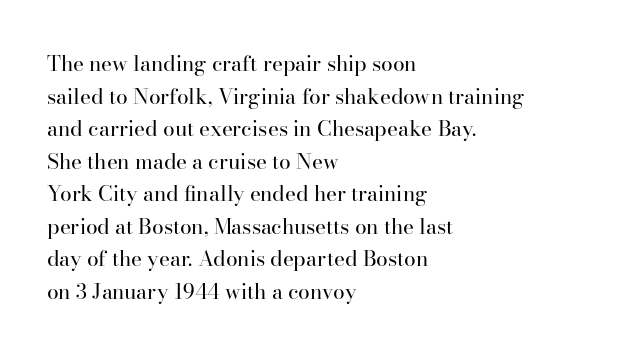
The axis of the letterforms is exactly vertical. Here the glyphs are tracked normally, forming tight word shapes. Descenders hang freely into open space. Line beginnings align vertically; line endings do not. The rows are spaced the way most documents space them.
